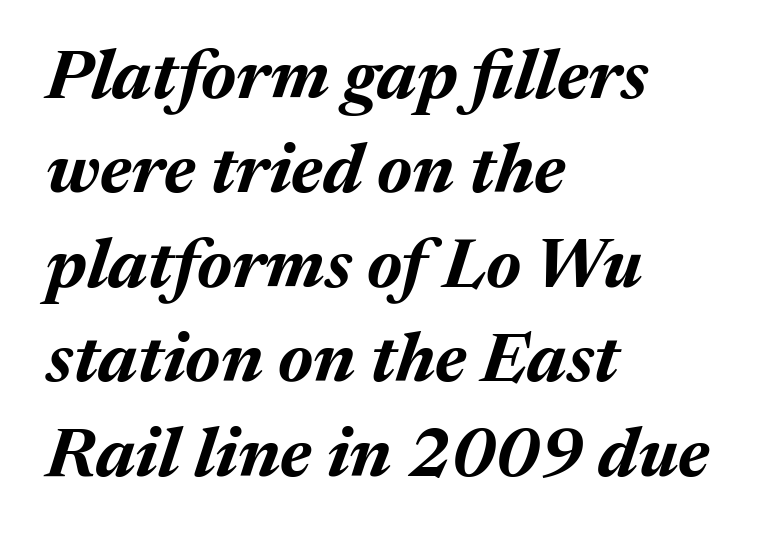
Q: Is the text bold? A: Yes.
Q: Is the text italic (slanted)? A: Yes, it leans right by about 17 degrees.
Q: Is the text underlined? A: No.
Q: How is the paragraph aligned? A: Left-aligned.
Q: Is the spacing between letters normal or unusually wide? A: Normal.
Q: Is the spacing between lines tight, normal or loose? A: Normal.
Q: Width (condensed, normal, or wide)? A: Normal.
Q: Stroke contrast? A: Medium.
Q: x-height? A: Medium.
Q: Monospaced? A: No.
